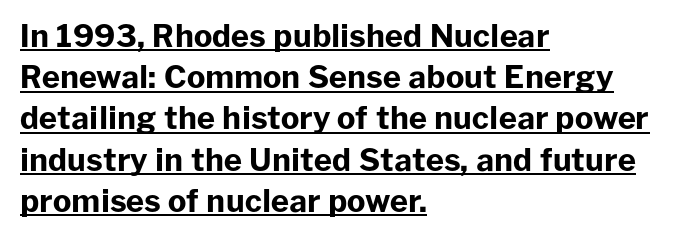
These lines sit exactly where default settings would place them. What kind of face is this? One without serifs — a sans. How are the letters spaced? Ordinarily, with no added tracking. All the whitespace from short lines collects on the right.
